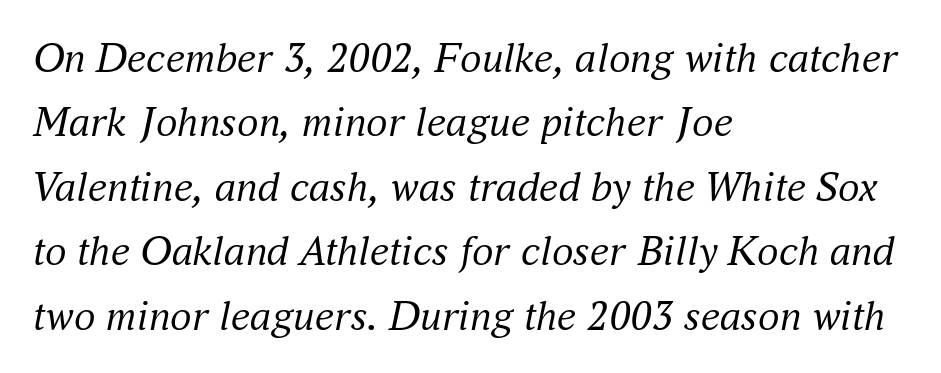
The image shows 43 px regular-weight serif type, italic (leaning right); set left-aligned, normal line spacing (1.5x), normal letter spacing, not underlined; medium stroke contrast and a small x-height.
